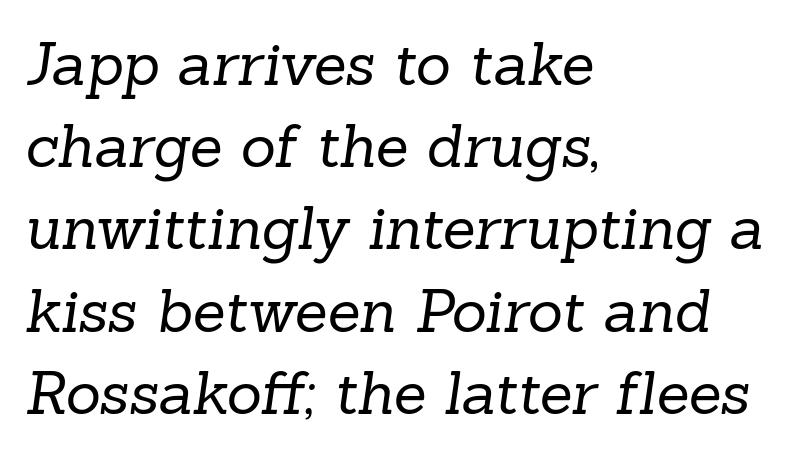
{"serif": "yes", "bold": "no", "weight": "regular", "width": "normal", "stroke_contrast": "low", "x_height": "medium", "monospaced": "no", "underline": "no", "align": "left", "line_spacing": "normal", "line_spacing_ratio": 1.37, "letter_spacing": "normal", "letter_spacing_em": 0.0, "glyph_px": 60}
